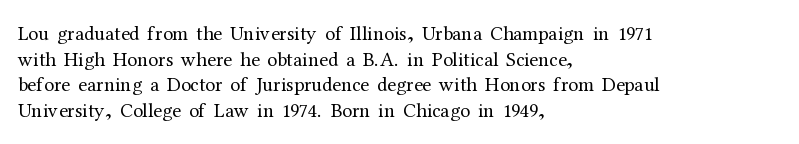
{"italic": "no", "bold": "no", "underline": "no", "align": "left", "line_spacing": "normal", "line_spacing_ratio": 1.28, "letter_spacing": "normal", "letter_spacing_em": 0.0, "glyph_px": 20}
